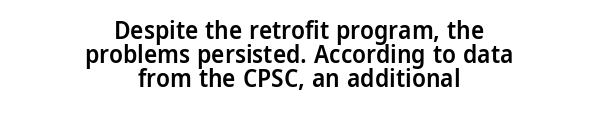
The image shows 25 px text type, upright; set centered, tight line spacing (0.96x), normal letter spacing, not underlined.
